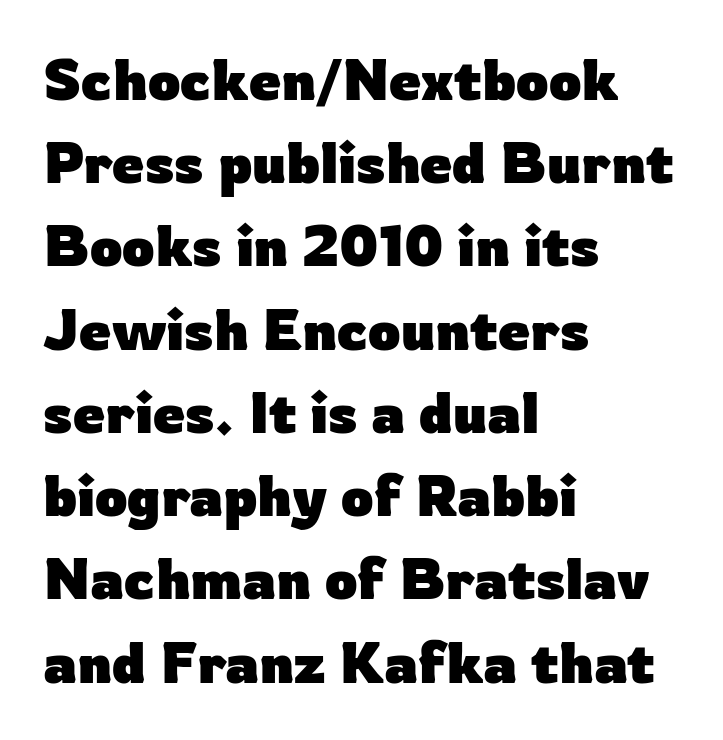
{"serif": "no", "italic": "no", "bold": "yes", "weight": "heavy", "width": "normal", "stroke_contrast": "low", "x_height": "medium", "monospaced": "no", "underline": "no", "align": "left", "line_spacing": "normal", "line_spacing_ratio": 1.46, "letter_spacing": "normal", "letter_spacing_em": 0.0, "glyph_px": 57}
